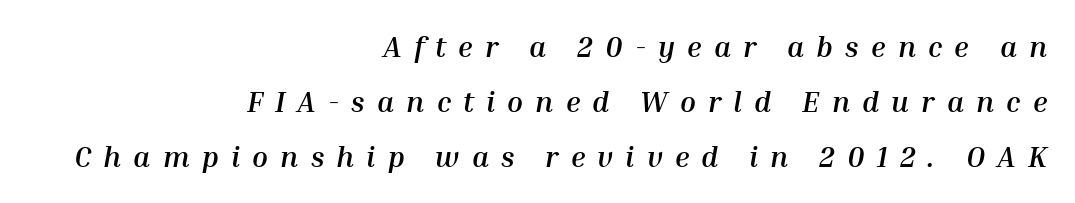
The sample has been set heavy, in full bold. It's the slanting kind of type. These lines have a slow, spaced-out rhythm from letter to letter. Spacing verdict: proportional, widths tailored to each character. One-word summary of the alignment: right. Leading: increased.
